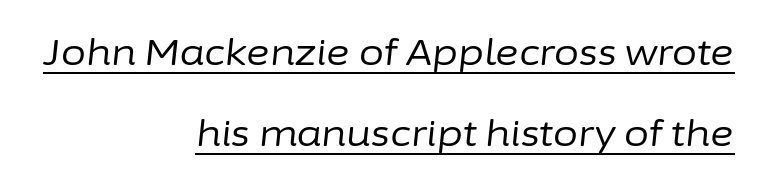
{"italic": "yes", "lean": "right", "slant_degrees": 6, "bold": "no", "weight": "regular", "width": "normal", "stroke_contrast": "low", "x_height": "medium", "monospaced": "no", "underline": "yes", "align": "right", "line_spacing": "loose", "line_spacing_ratio": 2.25, "letter_spacing": "normal", "letter_spacing_em": 0.0, "glyph_px": 36}
